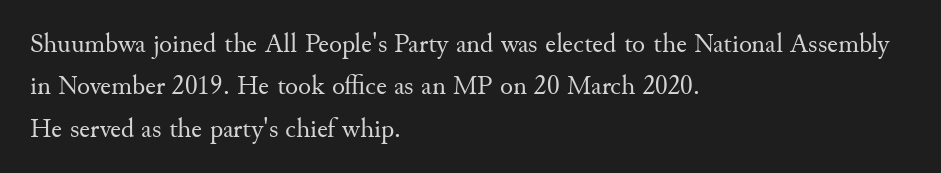
The image shows 27 px text type, upright; set left-aligned, normal line spacing (1.57x), normal letter spacing, not underlined.
